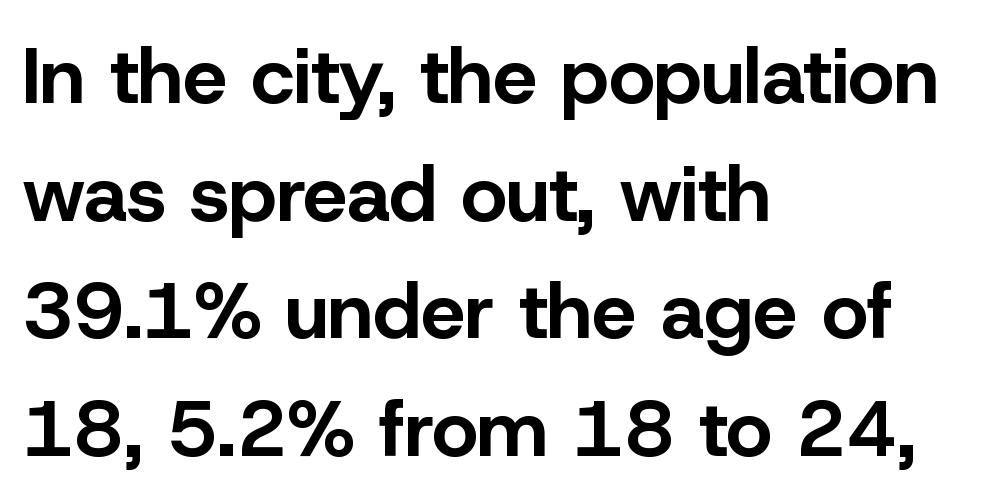
{"serif": "no", "italic": "no", "bold": "yes", "weight": "bold", "width": "normal", "stroke_contrast": "low", "x_height": "medium", "monospaced": "no", "underline": "no", "align": "left", "line_spacing": "normal", "line_spacing_ratio": 1.49, "letter_spacing": "normal", "letter_spacing_em": 0.0, "glyph_px": 79}
